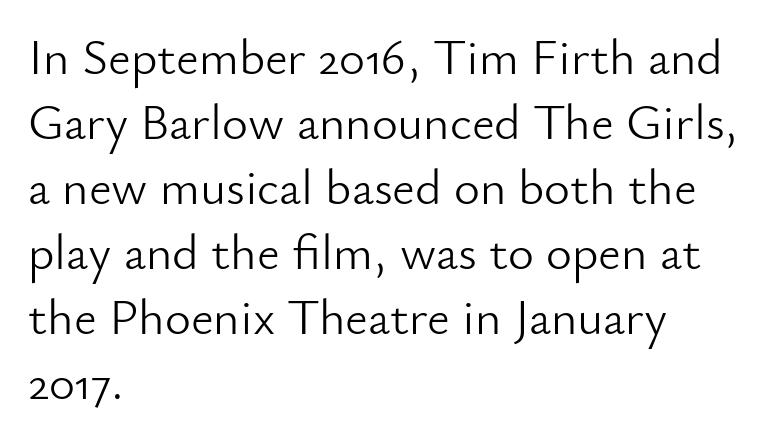
Q: Is the text bold? A: No.
Q: Is the text italic (slanted)? A: No, it is upright.
Q: Is the typeface a serif or a sans-serif typeface? A: Sans-serif.
Q: Is the text underlined? A: No.
Q: How is the paragraph aligned? A: Left-aligned.
Q: Is the spacing between letters normal or unusually wide? A: Normal.
Q: Is the spacing between lines tight, normal or loose? A: Normal.
Q: Width (condensed, normal, or wide)? A: Normal.
Q: Stroke contrast? A: Low.
Q: x-height? A: Small.
Q: Monospaced? A: No.
